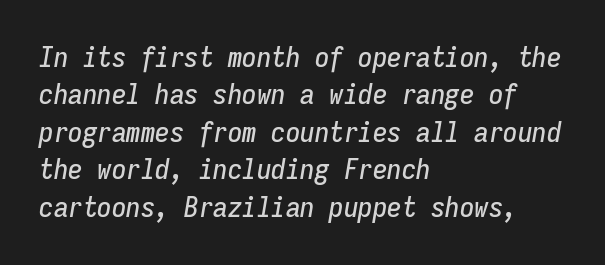
{"italic": "yes", "lean": "right", "slant_degrees": 9, "width": "condensed", "stroke_contrast": "low", "x_height": "medium", "monospaced": "yes", "underline": "no", "align": "left", "line_spacing": "normal", "line_spacing_ratio": 1.29, "letter_spacing": "normal", "letter_spacing_em": 0.0, "glyph_px": 29}
